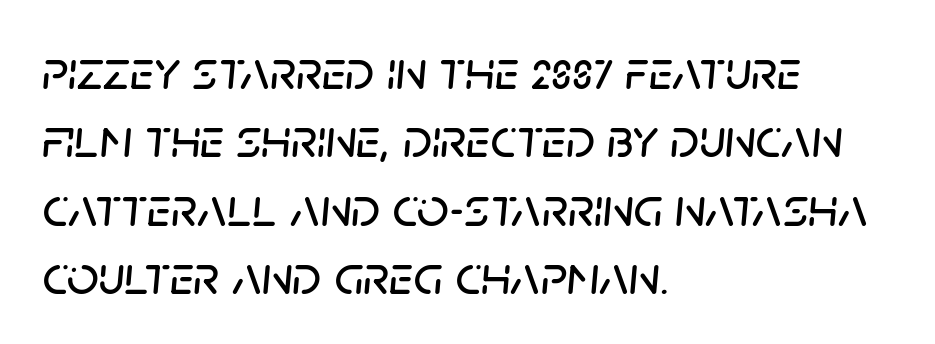
Only glyphs here, with clear space below each row. Inter-character spacing is left at the font's built-in metrics. The letters advance in unequal steps, a hallmark of proportional type. Layout note: lines flush left. Observe the lean: these are italic letterforms.
